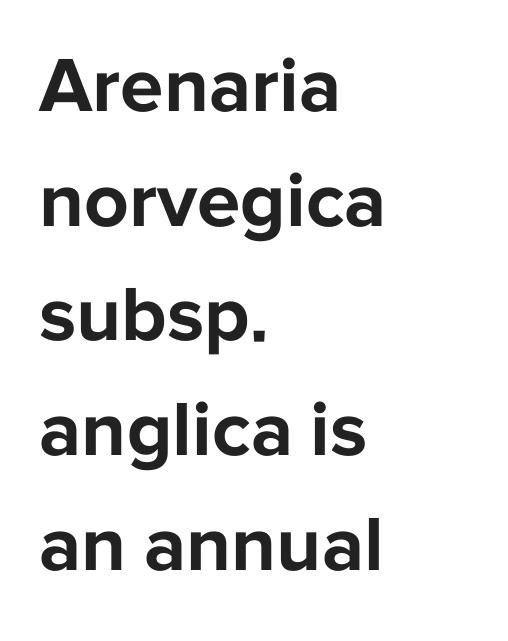
The image shows 78 px bold sans-serif type, upright; set left-aligned, normal line spacing (1.47x), normal letter spacing, not underlined; low stroke contrast and a medium x-height.
